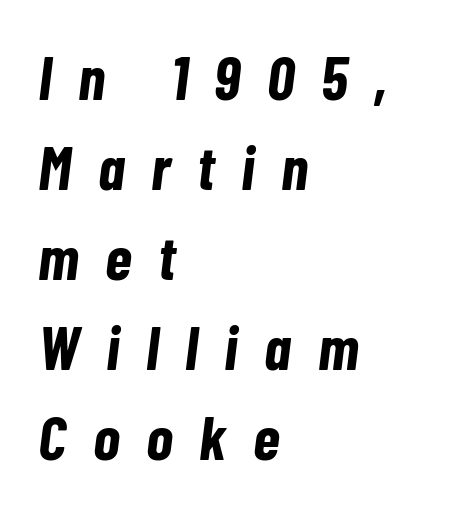
Q: Is the text bold? A: Yes.
Q: Is the text italic (slanted)? A: Yes, it leans right by about 7 degrees.
Q: Is the text underlined? A: No.
Q: How is the paragraph aligned? A: Left-aligned.
Q: Is the spacing between letters normal or unusually wide? A: Unusually wide.
Q: Is the spacing between lines tight, normal or loose? A: Normal.
Q: Width (condensed, normal, or wide)? A: Condensed.
Q: Stroke contrast? A: Low.
Q: x-height? A: Medium.
Q: Monospaced? A: No.
